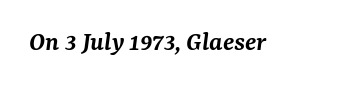
{"serif": "yes", "italic": "yes", "lean": "right", "slant_degrees": 7, "bold": "semi", "weight": "semibold", "width": "normal", "stroke_contrast": "medium", "x_height": "medium", "monospaced": "no", "underline": "no", "letter_spacing": "normal", "letter_spacing_em": 0.0, "glyph_px": 28}
